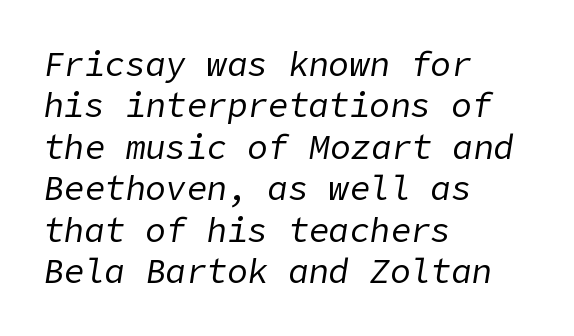
Q: Is the text bold? A: No.
Q: Is the text italic (slanted)? A: Yes, it leans right by about 9 degrees.
Q: Is the text underlined? A: No.
Q: How is the paragraph aligned? A: Left-aligned.
Q: Is the spacing between letters normal or unusually wide? A: Normal.
Q: Width (condensed, normal, or wide)? A: Normal.
Q: Stroke contrast? A: Low.
Q: x-height? A: Medium.
